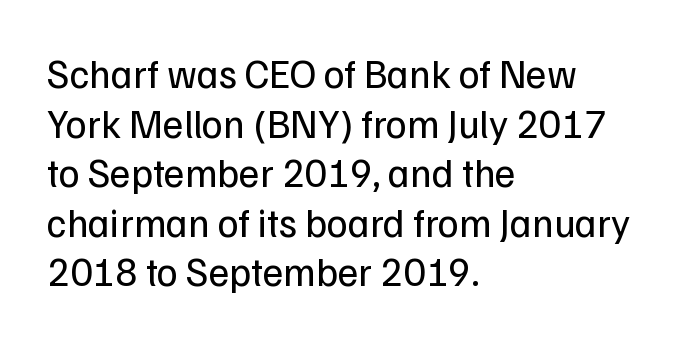
The image shows 40 px regular-weight sans-serif type, upright; set left-aligned, line spacing 1.24x, normal letter spacing, not underlined; low stroke contrast and a medium x-height.
